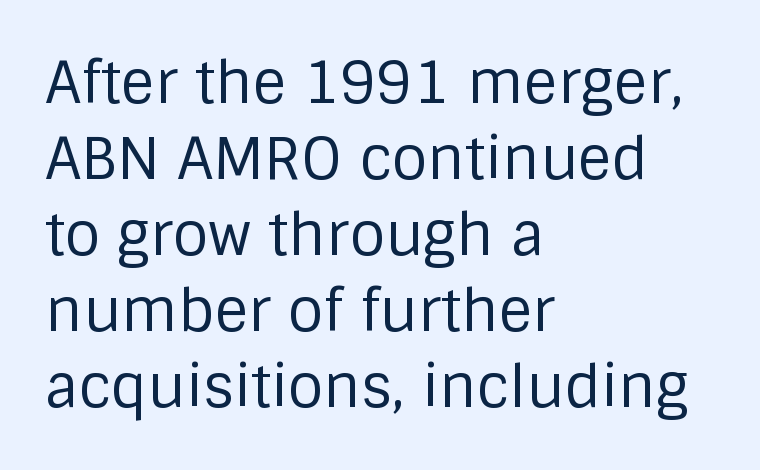
This sample is left-justified, so line endings fall wherever the words run out. Observe the ordinary spacing: letters are neighbours, not strangers. Reading down the column, the eye jumps a familiar distance to each next line. In terms of letterform style, serifs are entirely absent. Style check: upright.
